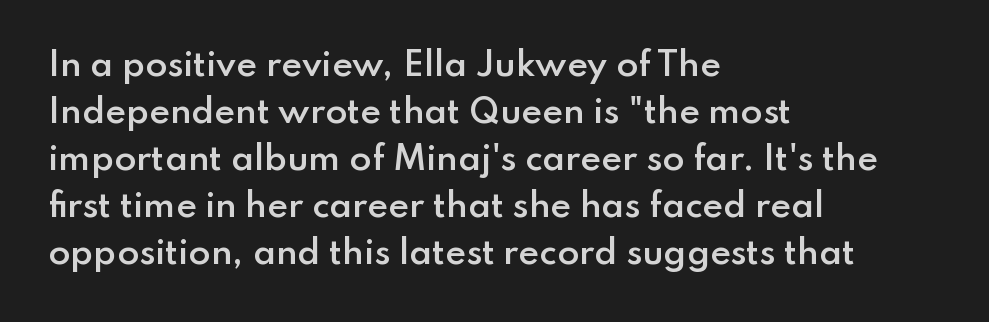
The designer went with a sans here, leaving each stem footless. The lines sit at an ordinary, default distance from one another. The letters sit at their default tracking, neither squeezed nor spread. The lines are quadded left. Character widths vary here, with narrow letters taking less room than wide ones. Each glyph is drawn with semibold strokes, heavier than normal yet not fully bold.
